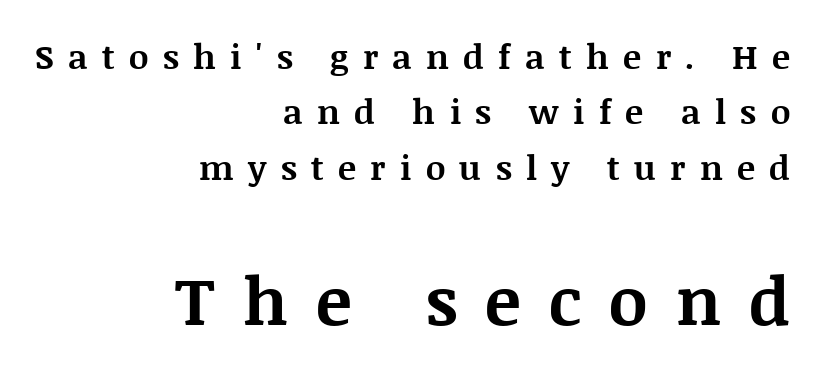
The letters stand upright; this is a roman face. The leading is moderate, giving the passage an even texture. Rule under the text: the space is simply empty. A student would call this right alignment; a typographer would say flush right, rag left.
